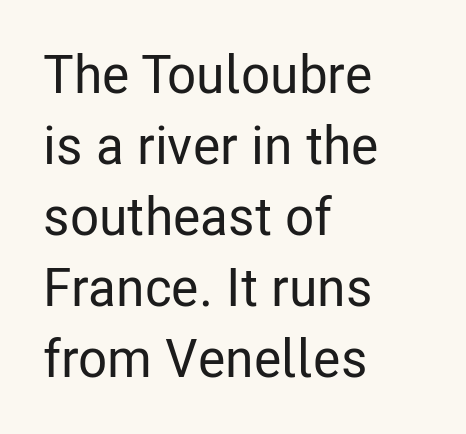
{"serif": "no", "italic": "no", "width": "condensed", "stroke_contrast": "low", "x_height": "medium", "monospaced": "no", "underline": "no", "align": "left", "line_spacing": "normal", "line_spacing_ratio": 1.34, "letter_spacing": "normal", "letter_spacing_em": 0.0, "glyph_px": 53}
